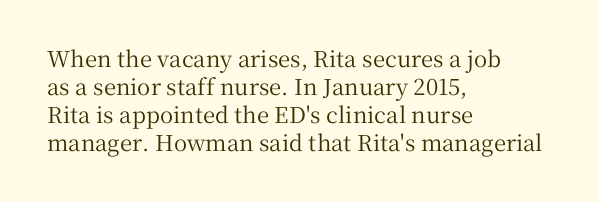
{"italic": "no", "underline": "no", "align": "left", "line_spacing": "normal", "line_spacing_ratio": 1.28, "letter_spacing": "normal", "letter_spacing_em": 0.0, "glyph_px": 22}
